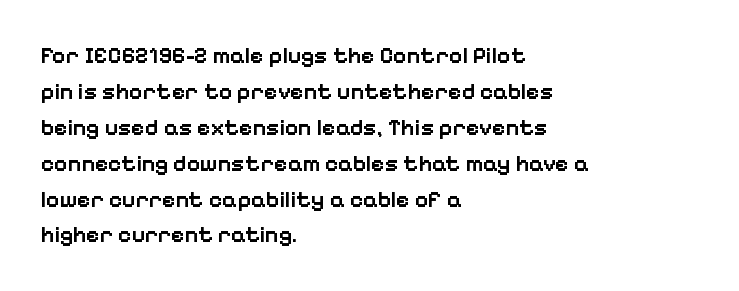
Visually the block forms a straight wall on the left and a jagged coastline on the right. Bold? Not quite — semibold, heavier than regular but stopping short. Horizontal bands of white between lines are of average thickness. Inter-character spacing is left at the font's built-in metrics.
